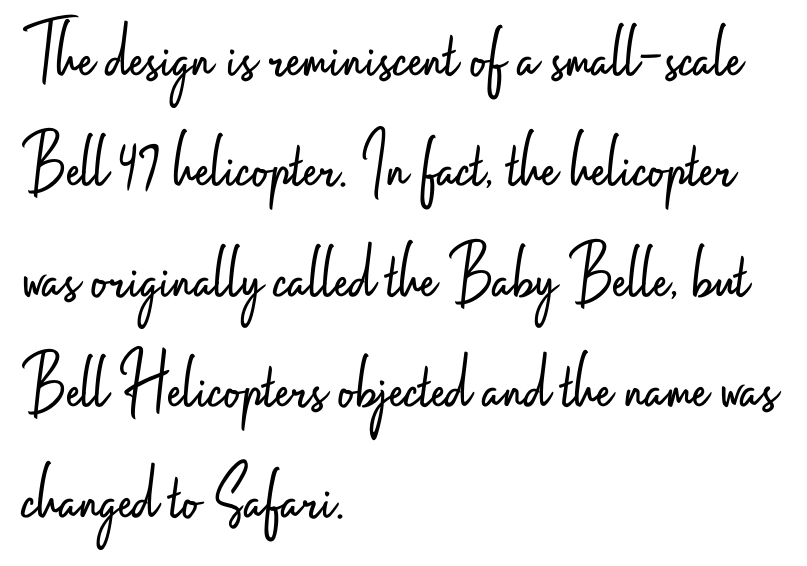
The image shows 80 px light, condensed sans-serif type; set left-aligned, normal line spacing (1.38x), normal letter spacing, not underlined; low stroke contrast and a small x-height.
